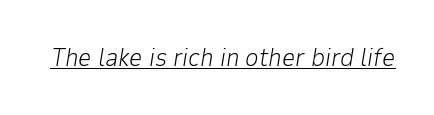
Look at the tracking — it's just the regular setting, nothing added. These characters rest on top of a visible drawn line. Weight: not bold — regular or lighter. When letters slant like this, we call the style italic.
